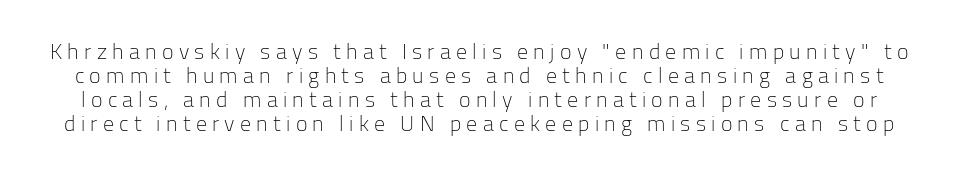
Q: Is the text bold? A: No.
Q: Is the text italic (slanted)? A: No, it is upright.
Q: Is the text underlined? A: No.
Q: Is the spacing between letters normal or unusually wide? A: Unusually wide.
Q: Is the spacing between lines tight, normal or loose? A: Tight.
